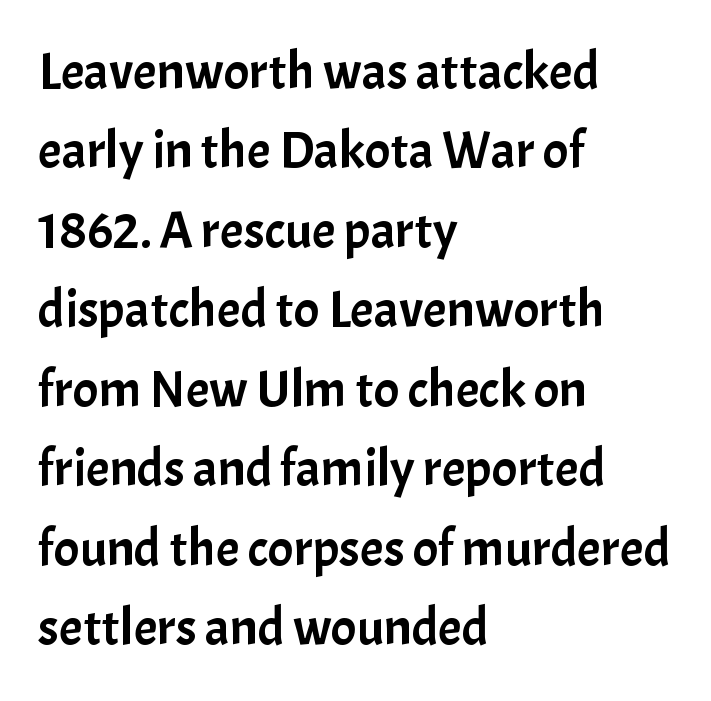
The letters stand straight up with perfectly vertical stems. Beneath every word, the page is bare. The ragged edge is on the right, which tells us the setting is flush left. The rendering uses a moderate line-height, typical for paragraphs. I'd call this a sans setting — the letters go barefoot. You could call the tracking neutral — neither tight nor loose.
